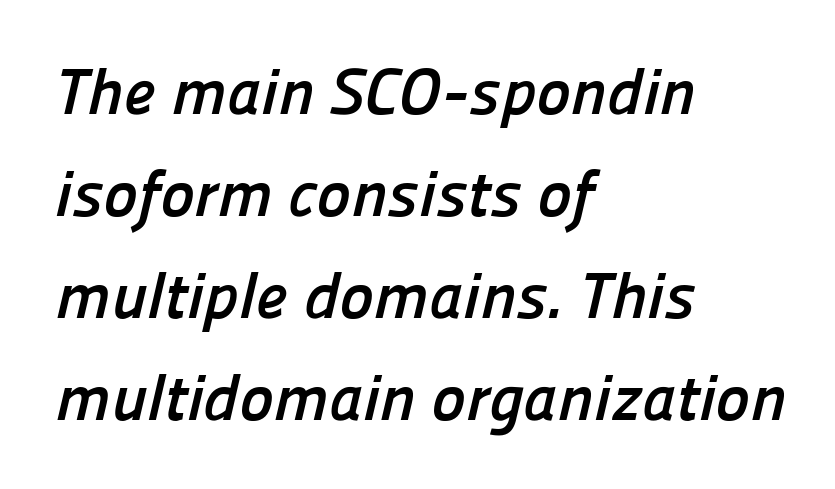
{"serif": "no", "bold": "yes", "weight": "semibold", "width": "normal", "stroke_contrast": "low", "x_height": "medium", "monospaced": "no", "underline": "no", "align": "left", "line_spacing": "normal", "line_spacing_ratio": 1.57, "letter_spacing": "normal", "letter_spacing_em": 0.0, "glyph_px": 65}
